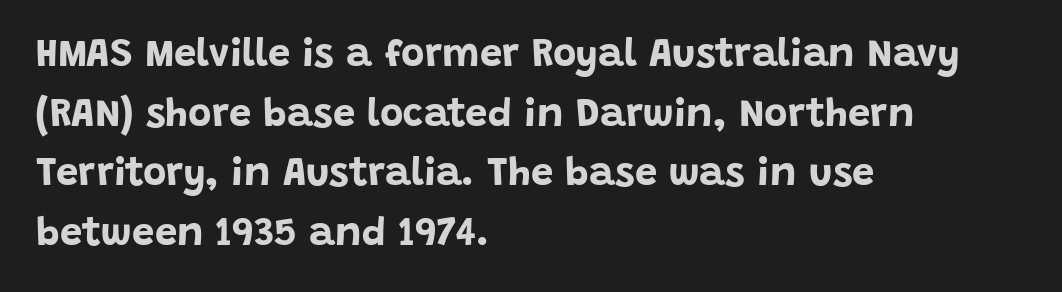
{"serif": "no", "italic": "no", "bold": "yes", "weight": "bold", "width": "normal", "stroke_contrast": "low", "x_height": "large", "monospaced": "no", "underline": "no", "align": "left", "line_spacing": "normal", "line_spacing_ratio": 1.49, "letter_spacing": "normal", "letter_spacing_em": 0.0, "glyph_px": 40}
